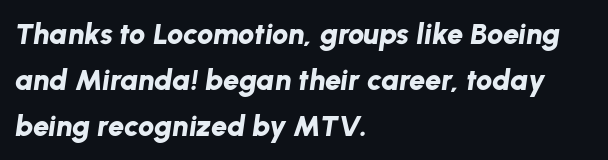
The words here are not underlined. Tracking here is standard; glyphs follow each other at the usual distance. Leading matches the norm, producing a regular column. The typography opts for an oblique posture over an upright one. Do the characters align in a grid? No, the font is proportional. The rag falls on the right side of this text block.
